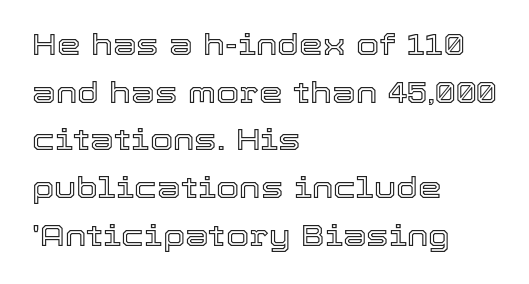
The image shows 30 px text type, upright; set left-aligned, normal line spacing (1.59x), normal letter spacing, not underlined; a medium x-height.
